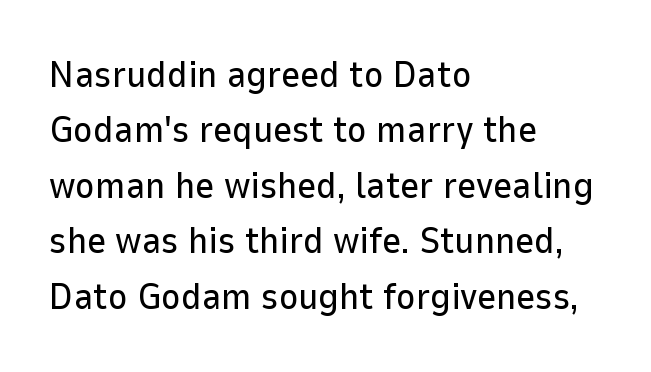
These lines are rendered in a variable-pitch font. A student would call this left alignment; a typographer would say flush left, rag right. Check under the words: just untouched page. The rows are spaced the way most documents space them.
